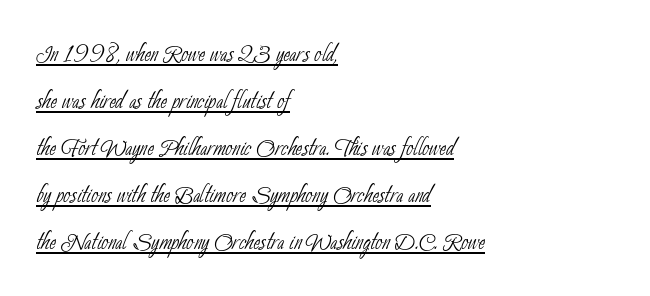
Spacing verdict: proportional, widths tailored to each character. In CSS terms this would be text-align: left. Type style note: lacks serifs. A typesetter would call this leading conventional body-copy spacing.
